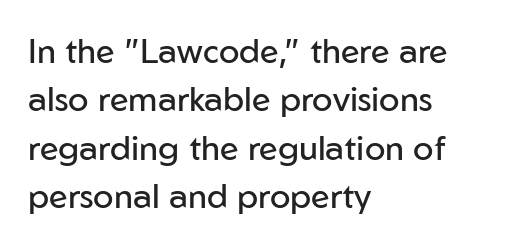
{"serif": "no", "italic": "no", "bold": "no", "weight": "regular", "width": "normal", "stroke_contrast": "low", "x_height": "medium", "monospaced": "no", "underline": "no", "align": "left", "line_spacing": "normal", "line_spacing_ratio": 1.42, "letter_spacing": "normal", "letter_spacing_em": 0.0, "glyph_px": 34}
